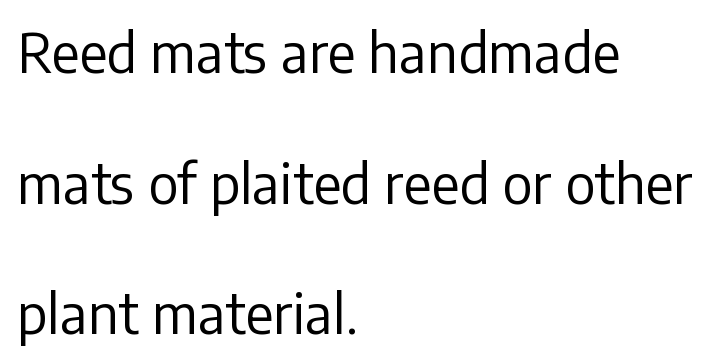
The image shows 54 px regular-weight sans-serif type, upright; set left-aligned, loose line spacing (2.42x), normal letter spacing, not underlined; low stroke contrast and a medium x-height.
